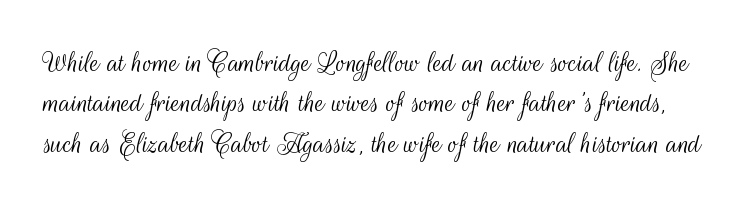
Summary of weight: not heavy and not bold. Here the glyphs are tracked normally, forming tight word shapes. The space directly below the letters is spotless. The leading is moderate, giving the passage an even texture.
